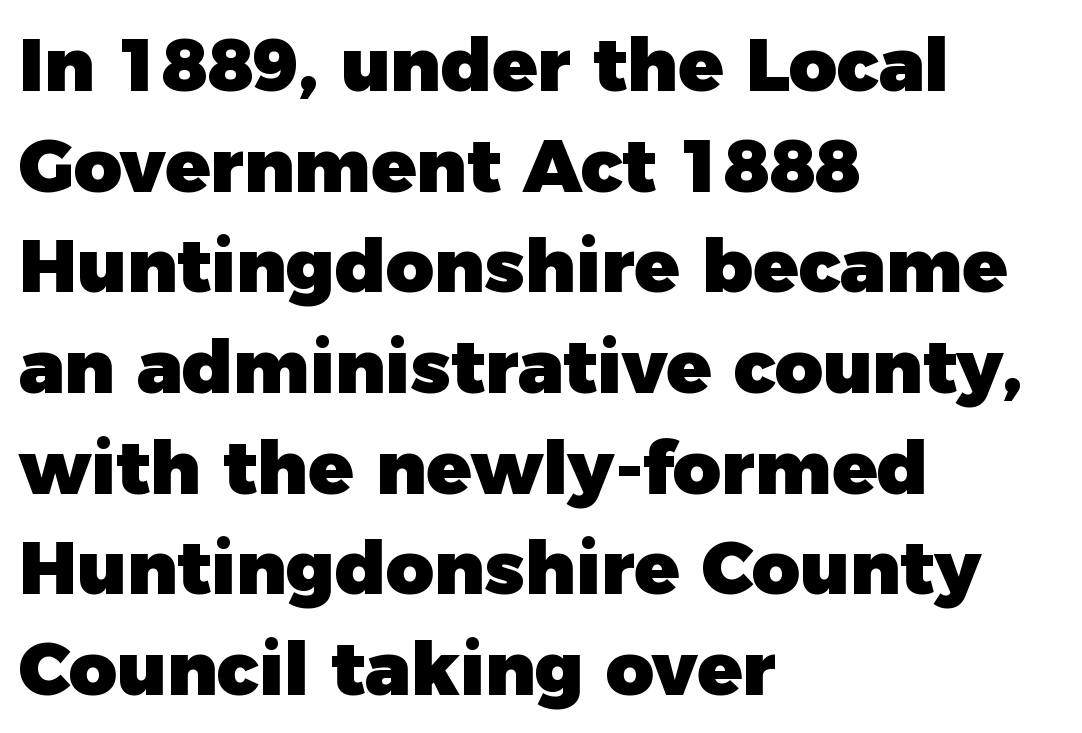
The image shows 74 px heavy sans-serif type, upright; set left-aligned, normal line spacing (1.36x), normal letter spacing, not underlined; low stroke contrast and a medium x-height.
